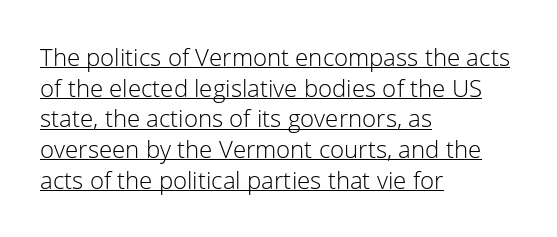
Which margin do the lines hug? The left one — the right edge is uneven. Normally led — the rows are evenly, conventionally spaced. It's the straight-up-and-down kind of type. This reads as an unemphasized weight, regular at the heaviest. Like a heading marked for emphasis, these lines bear an underscore.
